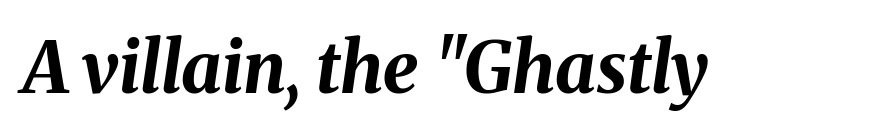
The image shows 71 px bold type, italic (leaning right); set normal letter spacing, not underlined; medium stroke contrast and a medium x-height.
